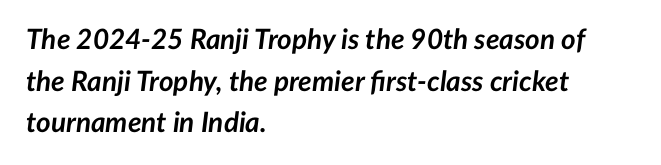
Q: Is the text bold? A: Yes.
Q: Is the text italic (slanted)? A: Yes, it leans right by about 7 degrees.
Q: Is the text underlined? A: No.
Q: How is the paragraph aligned? A: Left-aligned.
Q: Is the spacing between letters normal or unusually wide? A: Normal.
Q: Is the spacing between lines tight, normal or loose? A: Normal.
Q: Width (condensed, normal, or wide)? A: Normal.
Q: Stroke contrast? A: Low.
Q: x-height? A: Medium.
Q: Monospaced? A: No.
